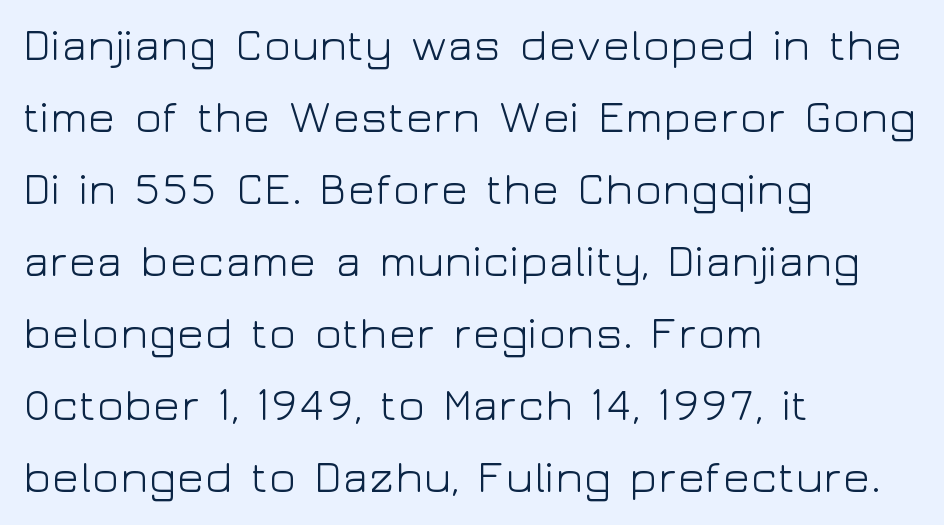
The image shows 45 px light, wide sans-serif type, upright; set left-aligned, normal line spacing (1.6x), normal letter spacing, not underlined; low stroke contrast and a medium x-height.
